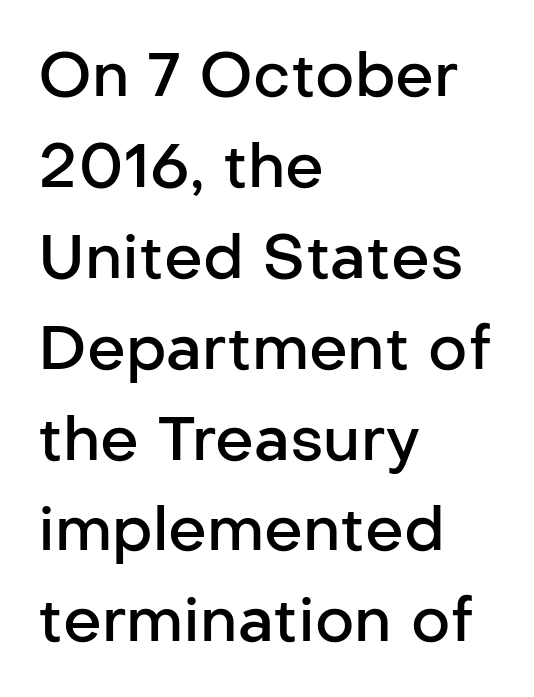
The image shows 61 px semibold sans-serif type, upright; set left-aligned, normal line spacing (1.49x), normal letter spacing, not underlined; low stroke contrast and a medium x-height.
